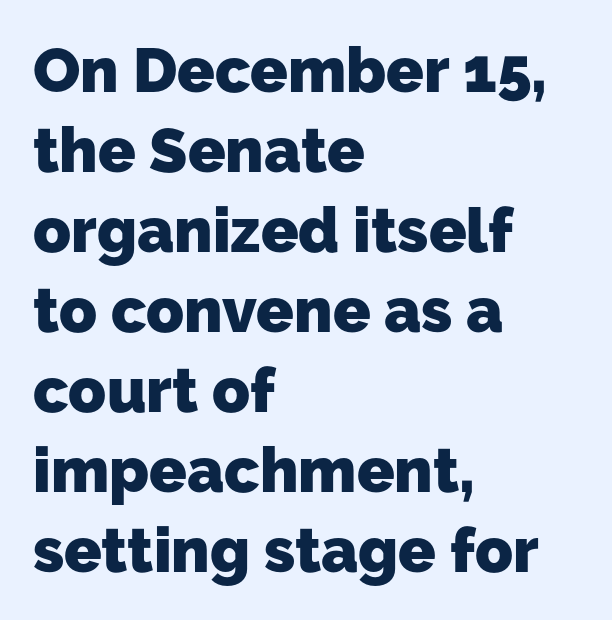
In terms of weight, the rendering is a true, heavy bold. There is no visible air inserted between adjacent glyphs. A typesetter would call this proportional, since set widths differ per character. Letterform terminals end flat and unadorned throughout the passage. One-word summary of the alignment: left.
